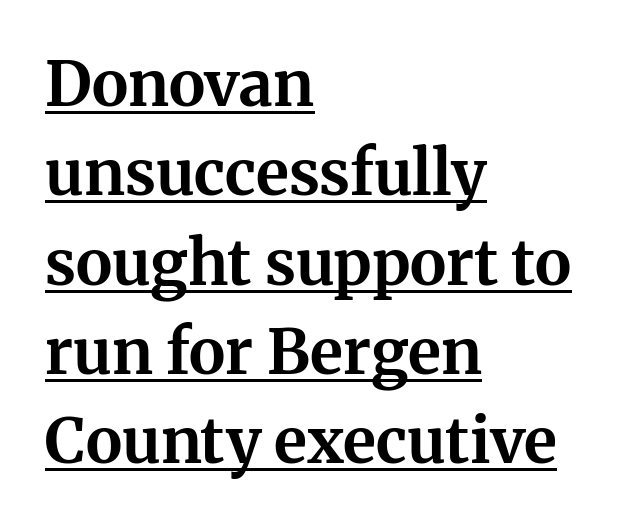
The image shows 62 px bold serif type, upright; set left-aligned, normal line spacing (1.44x), normal letter spacing, underlined; medium stroke contrast and a medium x-height.
